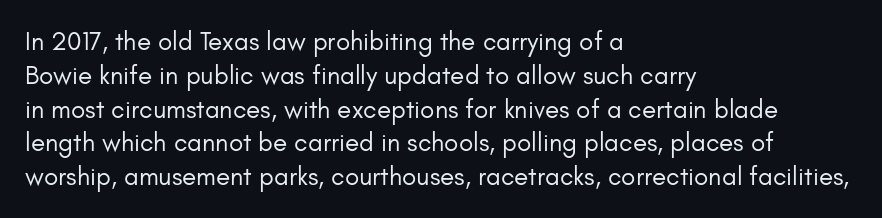
The image shows 26 px text type, upright; set left-aligned, normal line spacing (1.3x), normal letter spacing, not underlined.
